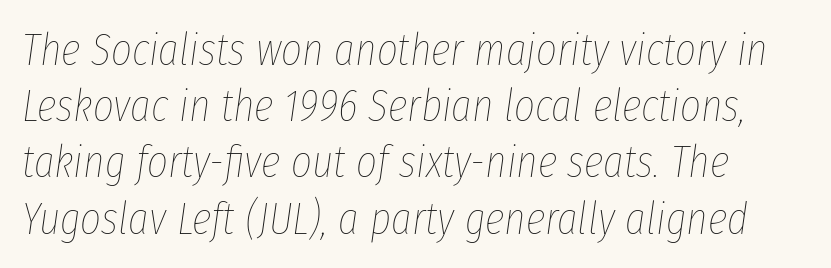
{"italic": "yes", "lean": "right", "slant_degrees": 8, "bold": "no", "weight": "thin", "width": "condensed", "stroke_contrast": "low", "x_height": "medium", "monospaced": "no", "underline": "no", "align": "left", "line_spacing": "normal", "line_spacing_ratio": 1.25, "letter_spacing": "normal", "letter_spacing_em": 0.0, "glyph_px": 45}
